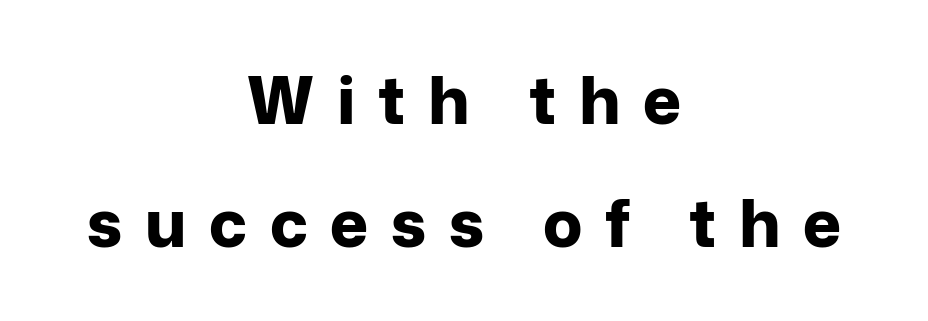
A sans-serif font was chosen for this passage. Here the designer chose a conventional face with non-uniform glyph widths. These lines have a slow, spaced-out rhythm from letter to letter. The letters stand upright; this is a roman face.
